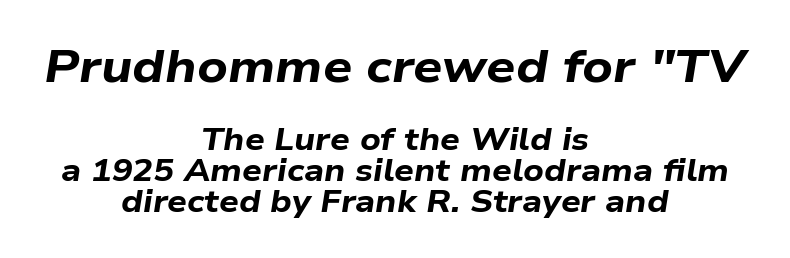
Unmarked baselines from the first word to the last. A typesetter would call this proportional, since set widths differ per character. A student would notice the top passage is typeset larger than what follows. Italic: yes, the glyphs are oblique.
